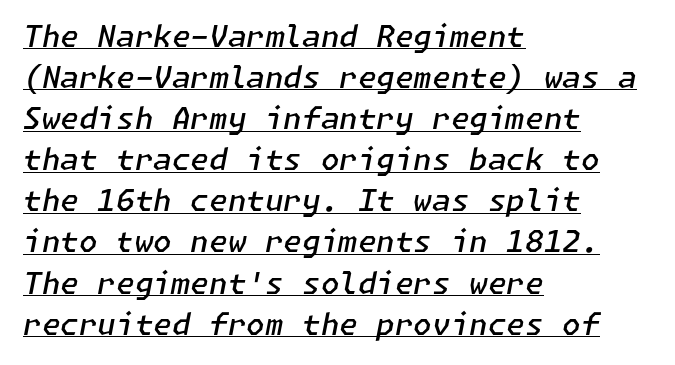
Q: Is the text bold? A: Semi-bold.
Q: Is the text italic (slanted)? A: Yes, it leans right by about 11 degrees.
Q: Is the text underlined? A: Yes.
Q: How is the paragraph aligned? A: Left-aligned.
Q: Is the spacing between letters normal or unusually wide? A: Normal.
Q: Is the spacing between lines tight, normal or loose? A: Normal.
Q: Width (condensed, normal, or wide)? A: Normal.
Q: Stroke contrast? A: Low.
Q: x-height? A: Medium.
